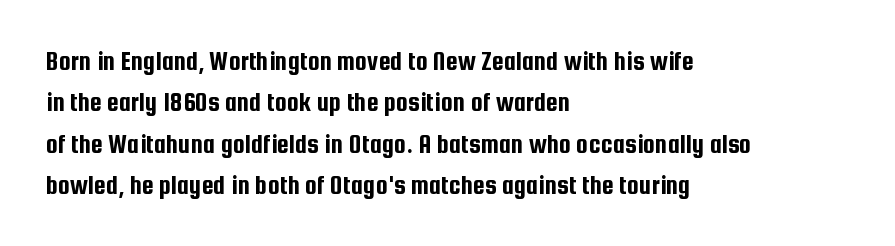
The image shows 27 px text type, upright; set left-aligned, normal line spacing (1.53x), normal letter spacing, not underlined.
